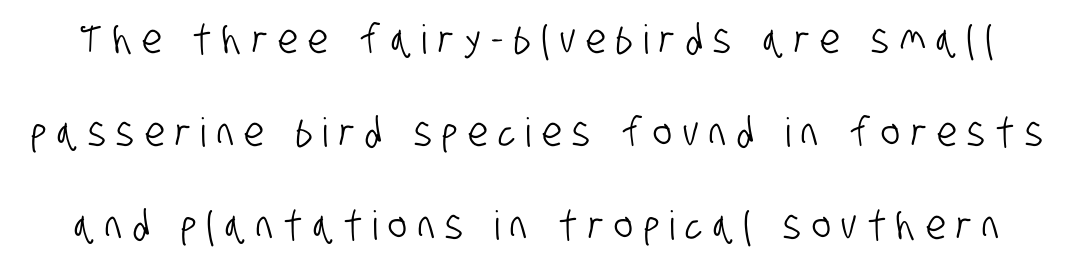
The image shows 40 px condensed sans-serif type; set loose line spacing (2.32x), unusually wide letter spacing (+0.27 em), not underlined; low stroke contrast and a large x-height.
